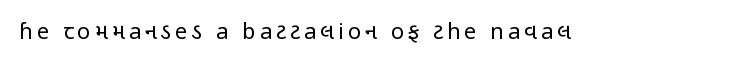
The image shows 22 px text type, upright; set not underlined.
